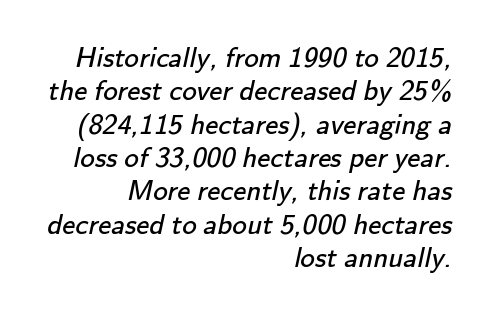
{"serif": "no", "bold": "no", "weight": "regular", "width": "normal", "stroke_contrast": "low", "x_height": "small", "monospaced": "no", "underline": "no", "align": "right", "line_spacing": "tight", "line_spacing_ratio": 1.15, "letter_spacing": "normal", "letter_spacing_em": 0.0, "glyph_px": 29}
